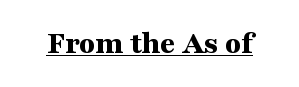
Q: Is the text bold? A: Yes.
Q: Is the text italic (slanted)? A: No, it is upright.
Q: Is the typeface a serif or a sans-serif typeface? A: Serif.
Q: Is the text underlined? A: Yes.
Q: Is the spacing between letters normal or unusually wide? A: Normal.
Q: Width (condensed, normal, or wide)? A: Wide.
Q: Stroke contrast? A: Medium.
Q: x-height? A: Medium.
Q: Monospaced? A: No.
